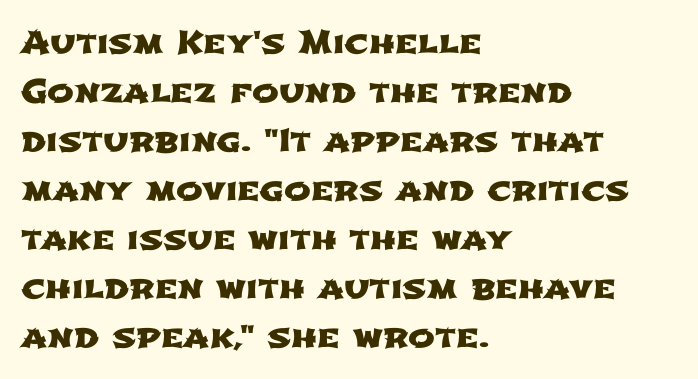
The image shows 32 px wide sans-serif type; set left-aligned, normal line spacing (1.53x), normal letter spacing, not underlined; low stroke contrast and a medium x-height.
